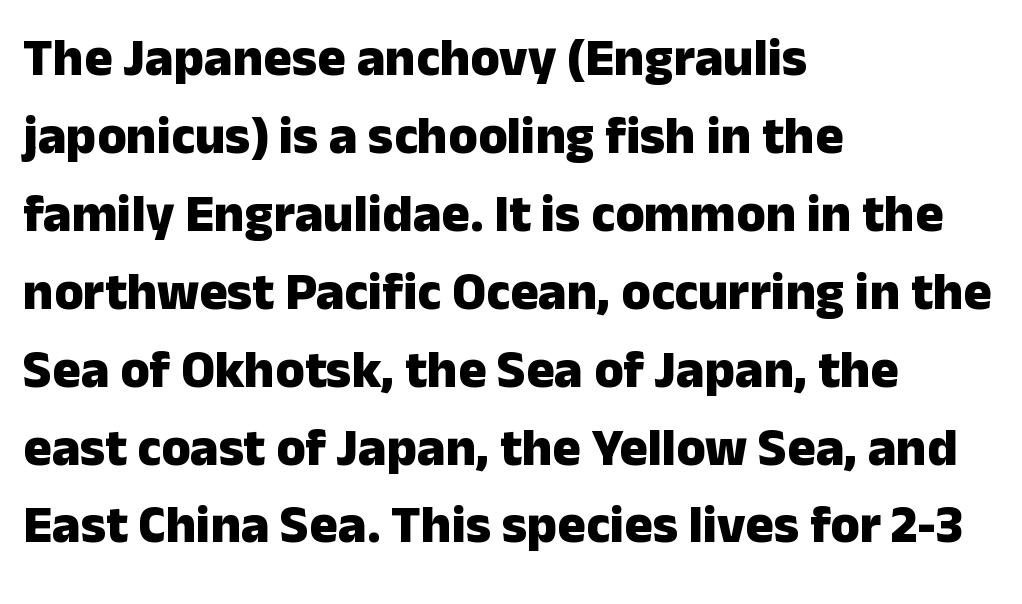
The image shows 53 px heavy sans-serif type, upright; set left-aligned, normal line spacing (1.47x), normal letter spacing, not underlined; low stroke contrast and a medium x-height.
